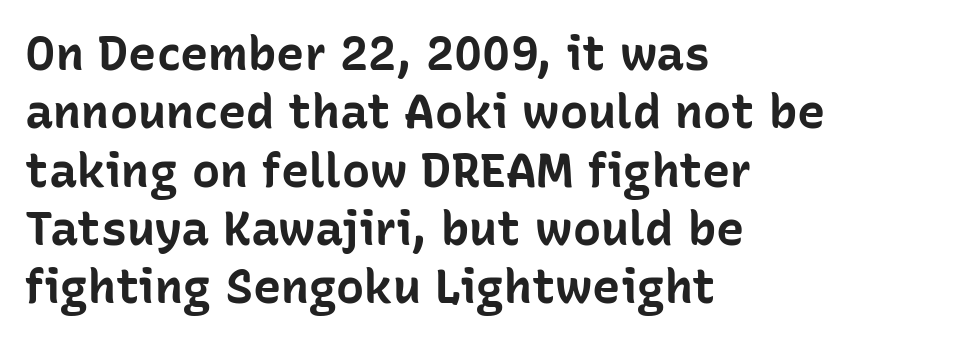
The image shows 47 px bold sans-serif type, upright; set left-aligned, line spacing 1.24x, normal letter spacing, not underlined; low stroke contrast and a medium x-height.
